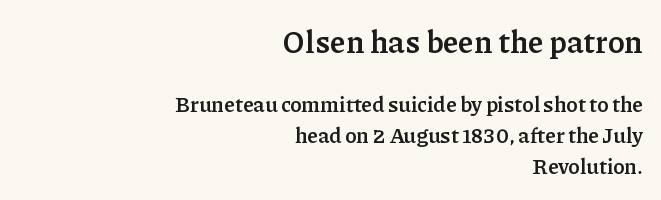
Q: Is the text bold? A: Yes.
Q: Is the text italic (slanted)? A: No, it is upright.
Q: Is the typeface a serif or a sans-serif typeface? A: Serif.
Q: Is the text underlined? A: No.
Q: How is the paragraph aligned? A: Right-aligned.
Q: Is the spacing between letters normal or unusually wide? A: Normal.
Q: Is the spacing between lines tight, normal or loose? A: Normal.
Q: Which block of text is set in a larger size, the first (top) or the second (bottom)? A: The first (top) one.
Q: Width (condensed, normal, or wide)? A: Normal.
Q: Stroke contrast? A: Low.
Q: x-height? A: Medium.
Q: Monospaced? A: No.
